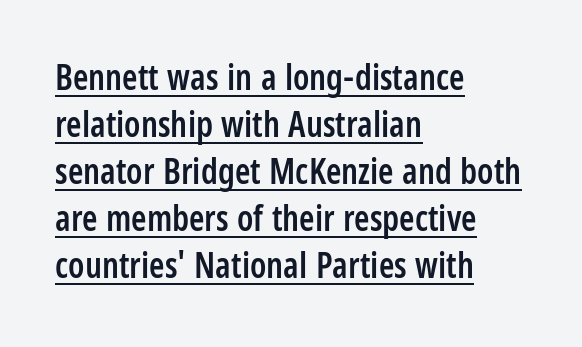
{"serif": "no", "italic": "no", "bold": "semi", "weight": "semibold", "width": "condensed", "stroke_contrast": "low", "x_height": "large", "monospaced": "no", "underline": "yes", "align": "left", "line_spacing": "normal", "line_spacing_ratio": 1.34, "letter_spacing": "normal", "letter_spacing_em": 0.0, "glyph_px": 35}
